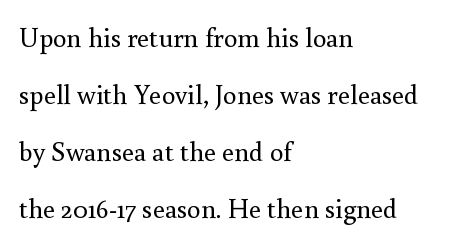
Q: Is the text bold? A: No.
Q: Is the text italic (slanted)? A: No, it is upright.
Q: Is the text underlined? A: No.
Q: How is the paragraph aligned? A: Left-aligned.
Q: Is the spacing between letters normal or unusually wide? A: Normal.
Q: Is the spacing between lines tight, normal or loose? A: Loose.
